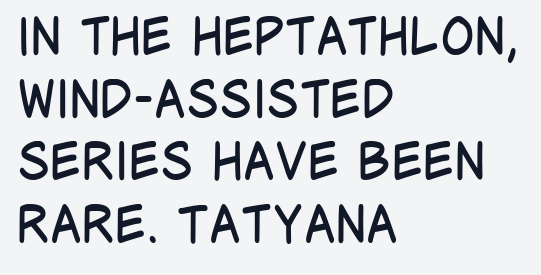
Ascenders rise straight up at ninety degrees. This sample uses a sans-serif face. Type without underlining. The letters look calm and open, with moderate or lighter stems. Looks like regular typesetting: each glyph gets only the width it needs.
